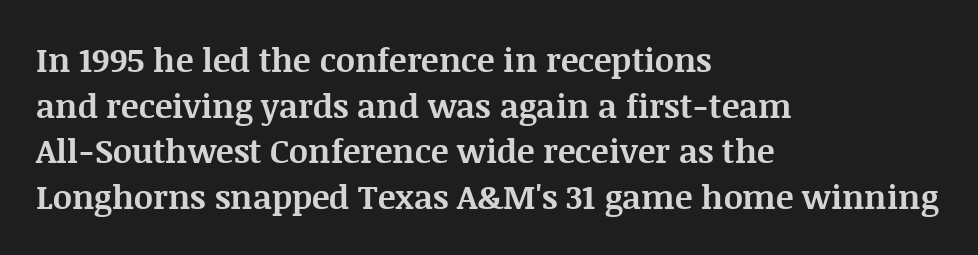
The paragraph shown leans on its left margin. The leading is moderate, giving the passage an even texture. Rendered with straight, roman letterforms. Just letters on the line, the space beneath them empty. The glyphs in this specimen are seriffed. Chunky letters — that's bold for sure.
